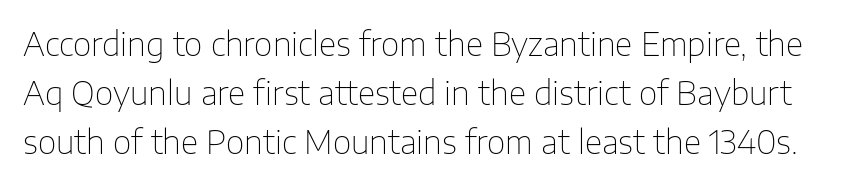
The gaps between neighbouring characters are ordinary and unremarkable. The rows are spaced the way most documents space them. Letterform terminals end flat and unadorned throughout the passage. You could not count columns in this text — the font is proportionally spaced. Nope, not italic — everything's standing straight.
